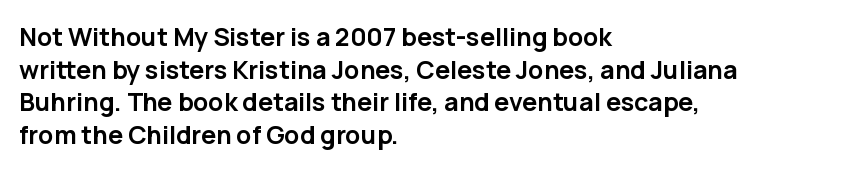
Q: Is the text bold? A: Yes.
Q: Is the text italic (slanted)? A: No, it is upright.
Q: Is the text underlined? A: No.
Q: How is the paragraph aligned? A: Left-aligned.
Q: Is the spacing between letters normal or unusually wide? A: Normal.
Q: Is the spacing between lines tight, normal or loose? A: Normal.
